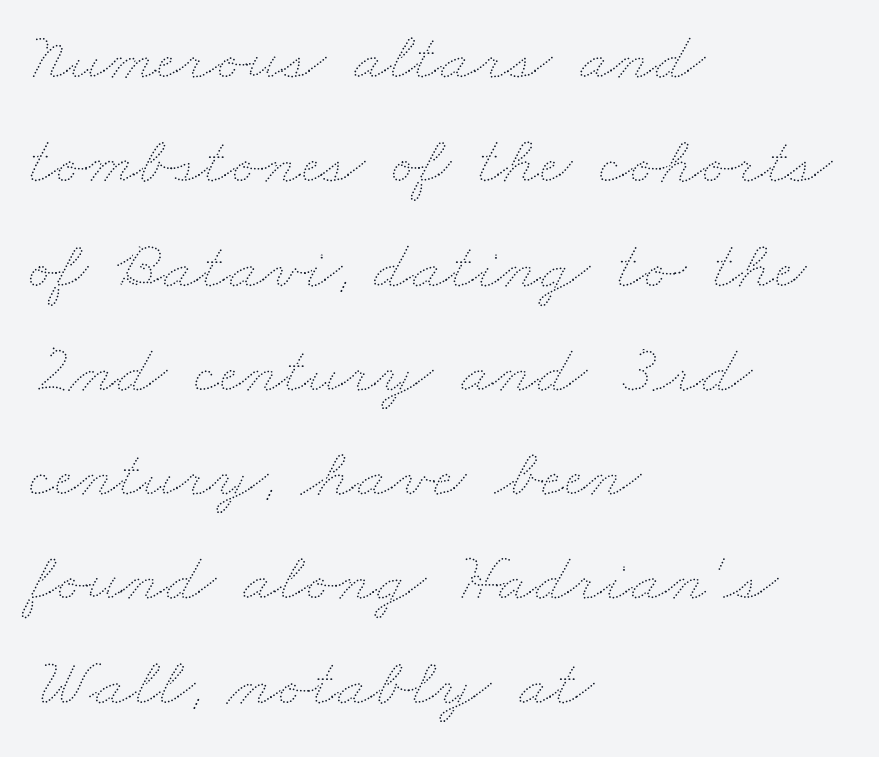
Q: Is the text bold? A: No.
Q: Is the text underlined? A: No.
Q: How is the paragraph aligned? A: Left-aligned.
Q: Is the spacing between letters normal or unusually wide? A: Normal.
Q: Is the spacing between lines tight, normal or loose? A: Normal.
Q: Width (condensed, normal, or wide)? A: Wide.
Q: Stroke contrast? A: Medium.
Q: x-height? A: Small.
Q: Monospaced? A: No.
